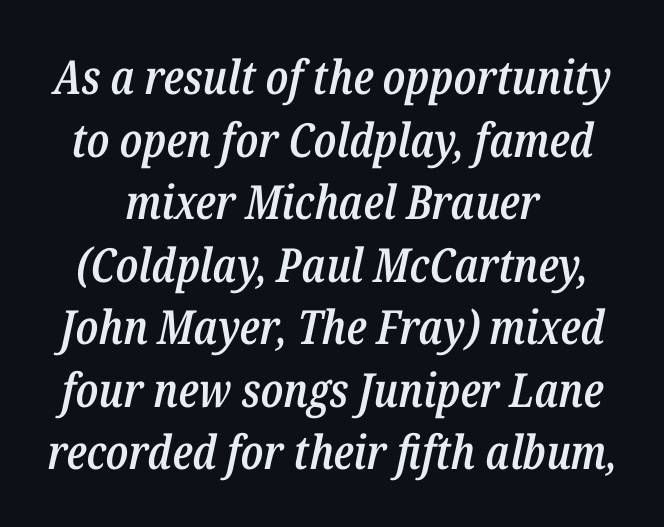
Q: Is the text bold? A: Semi-bold.
Q: Is the text italic (slanted)? A: Yes, it leans right by about 12 degrees.
Q: Is the text underlined? A: No.
Q: How is the paragraph aligned? A: Centered.
Q: Is the spacing between letters normal or unusually wide? A: Normal.
Q: Is the spacing between lines tight, normal or loose? A: Normal.
Q: Width (condensed, normal, or wide)? A: Condensed.
Q: Stroke contrast? A: Low.
Q: x-height? A: Medium.
Q: Monospaced? A: No.
